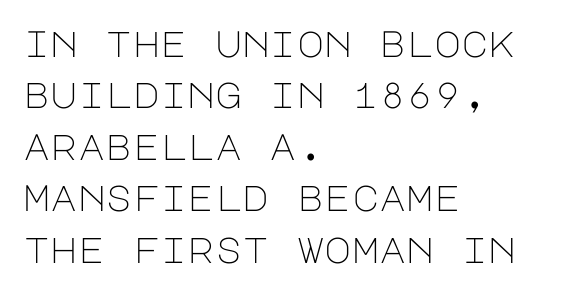
A light-to-regular cut is what we see here. No italicization has been applied; the sample stays upright. This sample uses a sans-serif face. Nobody drew a line under any word here.
